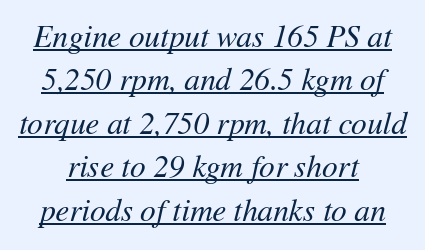
The image shows 31 px regular-weight type, italic (leaning right); set normal line spacing (1.4x), normal letter spacing, underlined; medium stroke contrast and a medium x-height.
